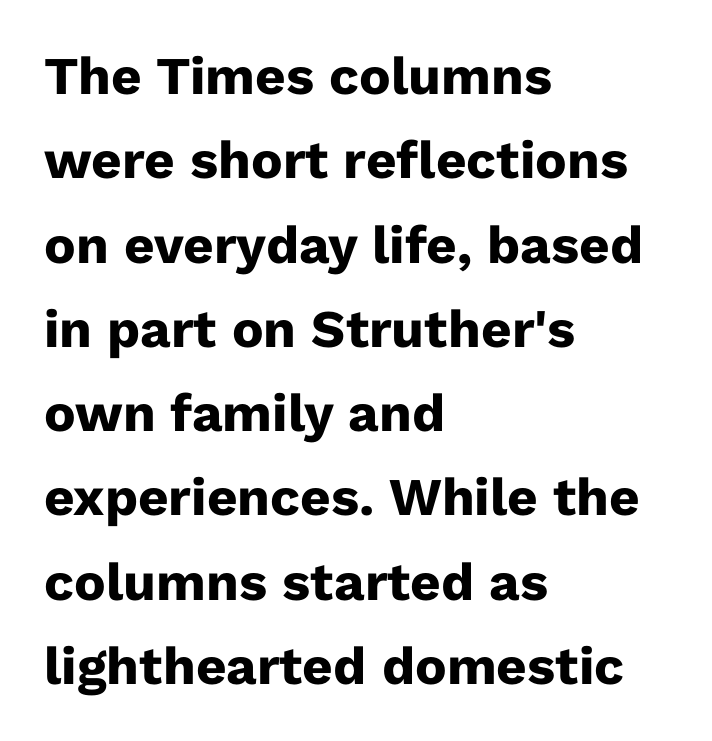
The image shows 53 px heavy sans-serif type, upright; set left-aligned, normal line spacing (1.59x), normal letter spacing, not underlined; low stroke contrast and a medium x-height.
